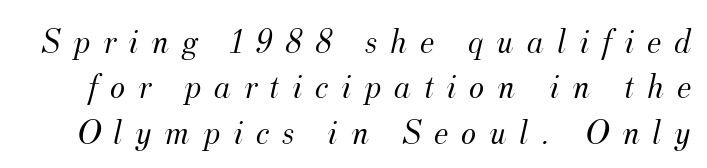
The image shows 36 px light serif type, italic (leaning right); set normal line spacing (1.26x), unusually wide letter spacing (+0.35 em), not underlined; medium stroke contrast and a small x-height.
